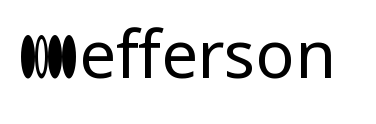
The image shows 65 px regular-weight sans-serif type, upright; set normal letter spacing, not underlined; low stroke contrast and a medium x-height.
